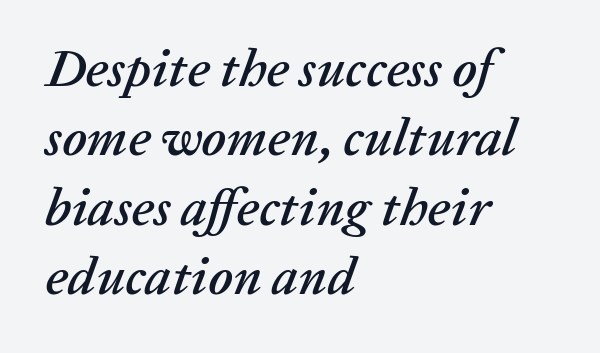
The leading is moderate, giving the passage an even texture. The rendering keeps characters at their native spacing. Think of a printed novel: that variable character pitch is what you see here. Yep, that's italic — everything's leaning. This rendering features lettering with no underline. The setting favours the left margin, as ordinary paragraphs usually do.
